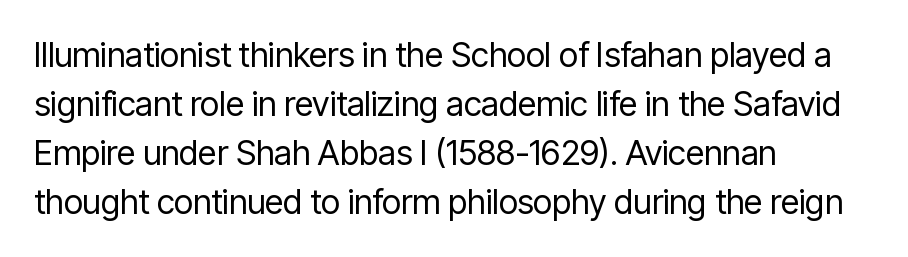
Q: Is the text bold? A: No.
Q: Is the text italic (slanted)? A: No, it is upright.
Q: Is the typeface a serif or a sans-serif typeface? A: Sans-serif.
Q: Is the text underlined? A: No.
Q: How is the paragraph aligned? A: Left-aligned.
Q: Is the spacing between letters normal or unusually wide? A: Normal.
Q: Is the spacing between lines tight, normal or loose? A: Normal.
Q: Width (condensed, normal, or wide)? A: Condensed.
Q: Stroke contrast? A: Low.
Q: x-height? A: Medium.
Q: Monospaced? A: No.
